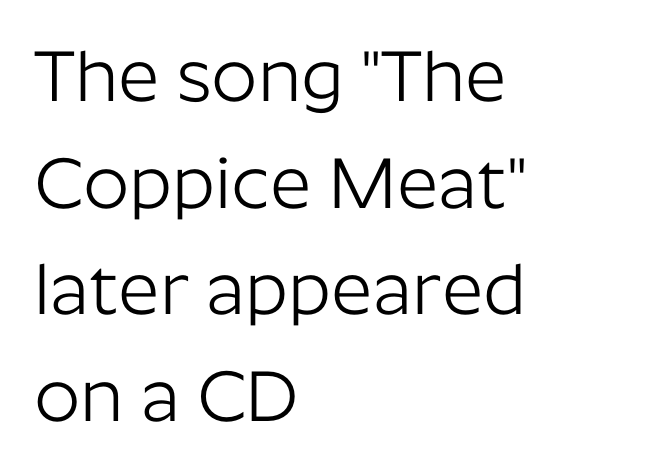
{"serif": "no", "italic": "no", "bold": "no", "weight": "light", "width": "normal", "stroke_contrast": "low", "x_height": "medium", "monospaced": "no", "underline": "no", "align": "left", "line_spacing": "normal", "line_spacing_ratio": 1.48, "letter_spacing": "normal", "letter_spacing_em": 0.0, "glyph_px": 72}
